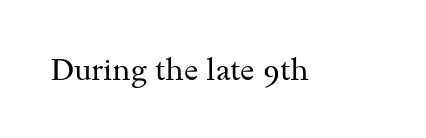
{"serif": "yes", "italic": "no", "bold": "no", "weight": "regular", "width": "wide", "stroke_contrast": "medium", "x_height": "small", "monospaced": "no", "underline": "no", "letter_spacing": "normal", "letter_spacing_em": 0.0, "glyph_px": 31}
